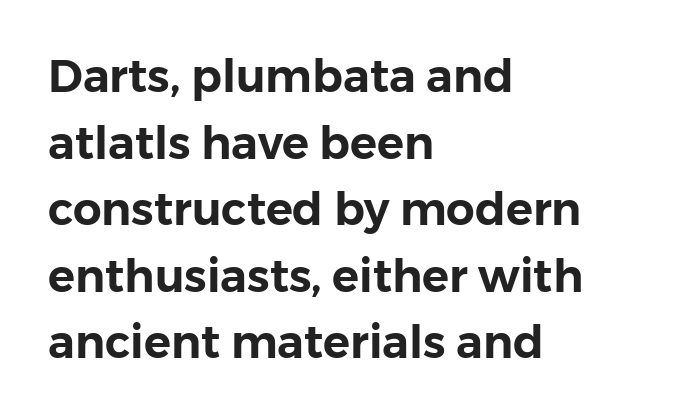
The image shows 45 px sans-serif type, upright; set left-aligned, normal line spacing (1.48x), normal letter spacing, not underlined; low stroke contrast and a medium x-height.
